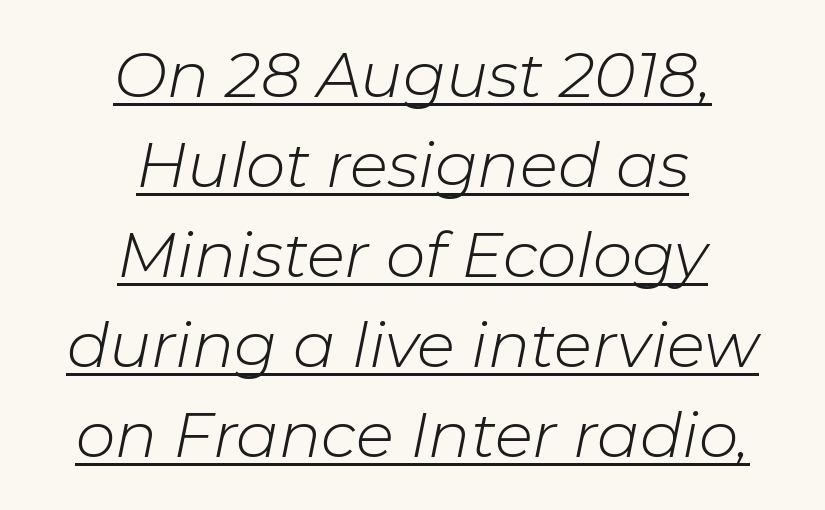
Each stroke keeps to a modest, everyday thickness or less. The letters sit at their default tracking, neither squeezed nor spread. Vertical spacing — default. The text carries the slant typical of an italic or oblique font.
